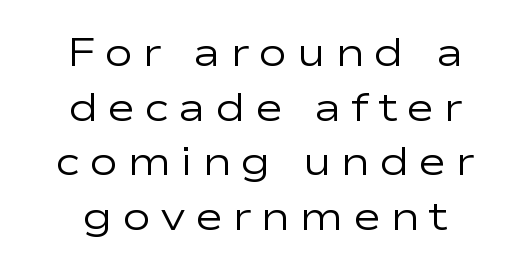
The image shows 39 px regular-weight, wide sans-serif type, upright; set centered, normal line spacing (1.4x), unusually wide letter spacing (+0.23 em), not underlined; low stroke contrast and a medium x-height.
